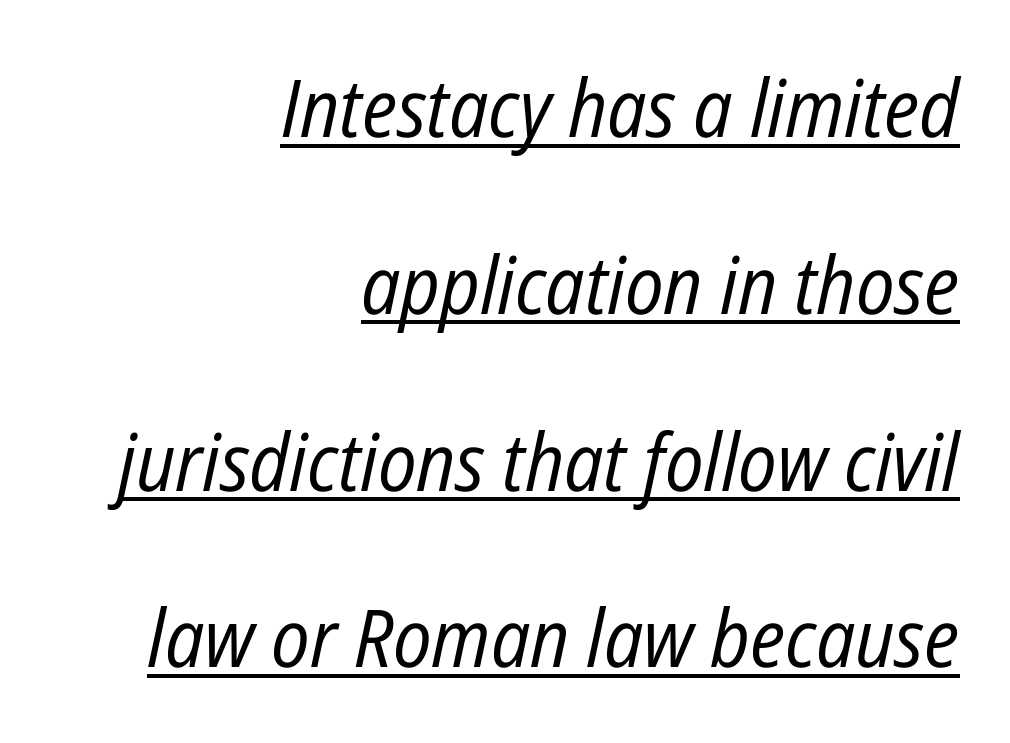
Vertically, the passage feels expansive, rows floating well apart. No heavy texture on the line: the type isn't bold. Does extra space separate the letters? No, they use regular spacing. A flush-right, rag-left setting is used for this passage. A typesetter would call this proportional, since set widths differ per character. The typography opts for an oblique posture over an upright one.
